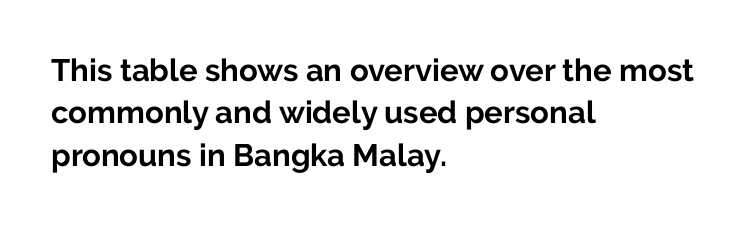
Q: Is the text bold? A: Yes.
Q: Is the text italic (slanted)? A: No, it is upright.
Q: Is the typeface a serif or a sans-serif typeface? A: Sans-serif.
Q: Is the text underlined? A: No.
Q: How is the paragraph aligned? A: Left-aligned.
Q: Is the spacing between letters normal or unusually wide? A: Normal.
Q: Is the spacing between lines tight, normal or loose? A: Normal.
Q: Width (condensed, normal, or wide)? A: Normal.
Q: Stroke contrast? A: Low.
Q: x-height? A: Medium.
Q: Monospaced? A: No.
